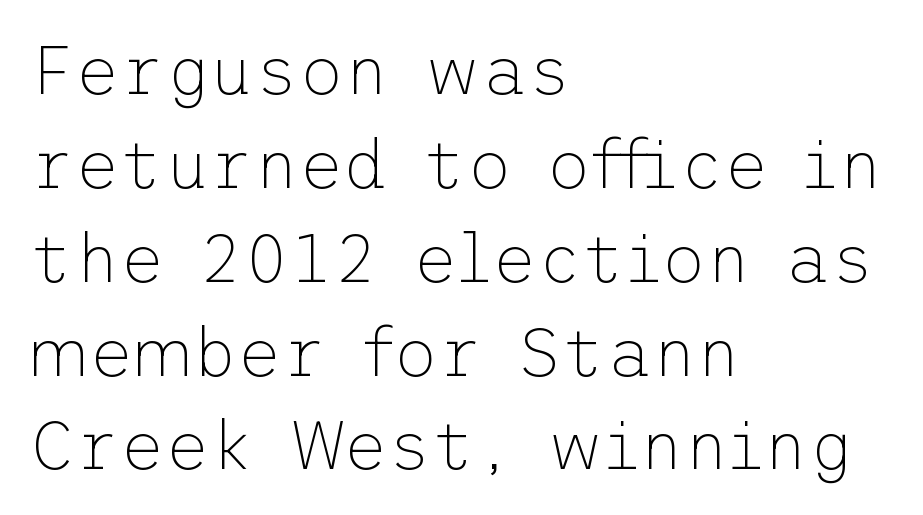
{"serif": "no", "italic": "no", "bold": "no", "weight": "thin", "width": "normal", "stroke_contrast": "low", "x_height": "medium", "underline": "no", "align": "left", "line_spacing": "normal", "line_spacing_ratio": 1.36, "letter_spacing": "normal", "letter_spacing_em": 0.0, "glyph_px": 69}
